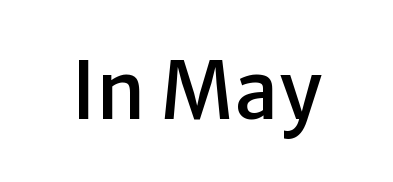
{"serif": "no", "italic": "no", "width": "normal", "stroke_contrast": "low", "x_height": "medium", "monospaced": "no", "underline": "no", "letter_spacing": "normal", "letter_spacing_em": 0.0, "glyph_px": 79}
